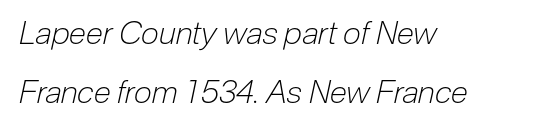
{"italic": "yes", "lean": "right", "slant_degrees": 12, "bold": "no", "weight": "light", "width": "condensed", "stroke_contrast": "low", "x_height": "medium", "monospaced": "no", "underline": "no", "align": "left", "line_spacing_ratio": 1.84, "letter_spacing": "normal", "letter_spacing_em": 0.0, "glyph_px": 32}
